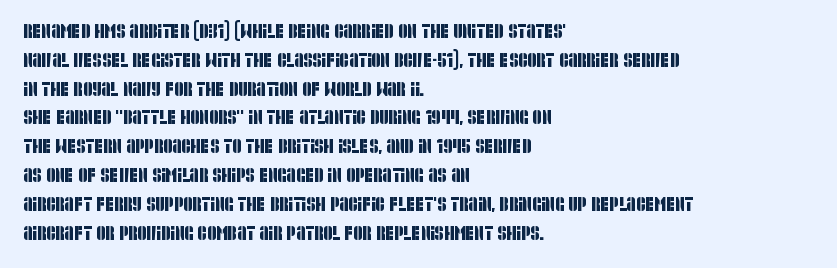
{"underline": "no", "align": "left", "line_spacing": "normal", "line_spacing_ratio": 1.44, "letter_spacing": "normal", "letter_spacing_em": 0.0, "glyph_px": 20}
